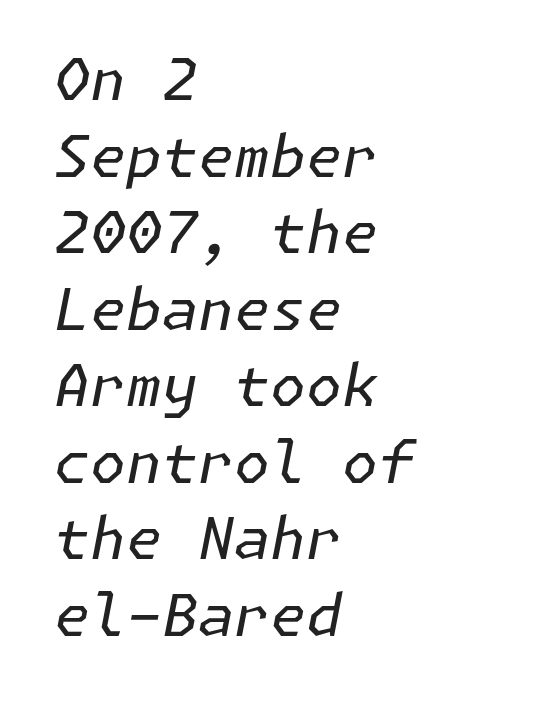
{"italic": "yes", "lean": "right", "slant_degrees": 11, "bold": "no", "weight": "regular", "width": "normal", "stroke_contrast": "low", "x_height": "medium", "underline": "no", "align": "left", "line_spacing": "normal", "line_spacing_ratio": 1.32, "letter_spacing": "normal", "letter_spacing_em": 0.0, "glyph_px": 58}
